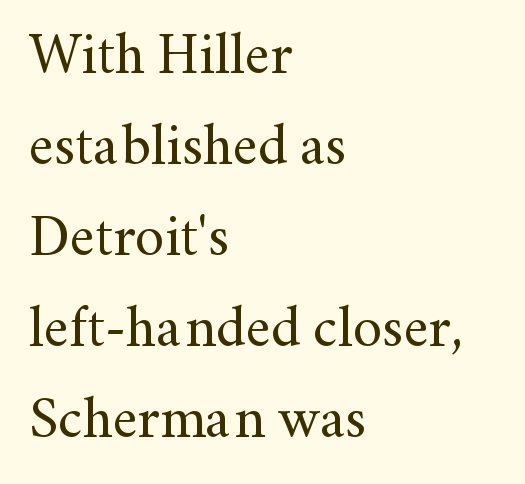
The image shows 58 px regular-weight serif type, upright; set left-aligned, normal line spacing (1.57x), normal letter spacing, not underlined; medium stroke contrast and a small x-height.
